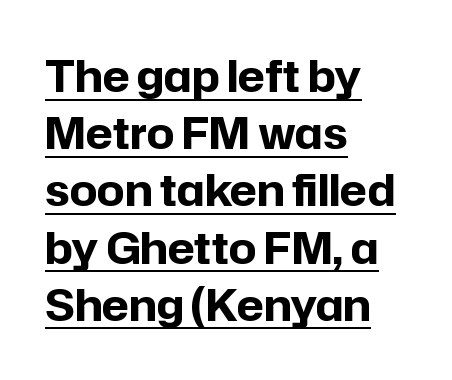
The image shows 43 px bold sans-serif type, upright; set left-aligned, normal line spacing (1.33x), normal letter spacing, underlined; low stroke contrast and a medium x-height.
